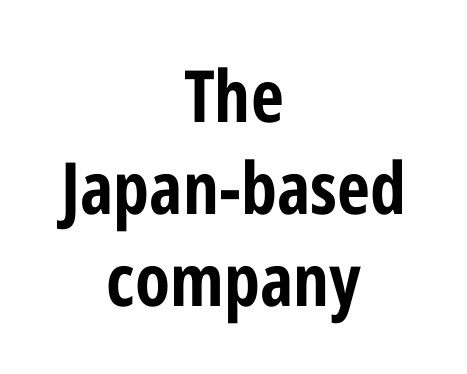
The image shows 72 px bold, condensed sans-serif type, upright; set centered, normal line spacing (1.28x), normal letter spacing, not underlined; low stroke contrast and a medium x-height.
